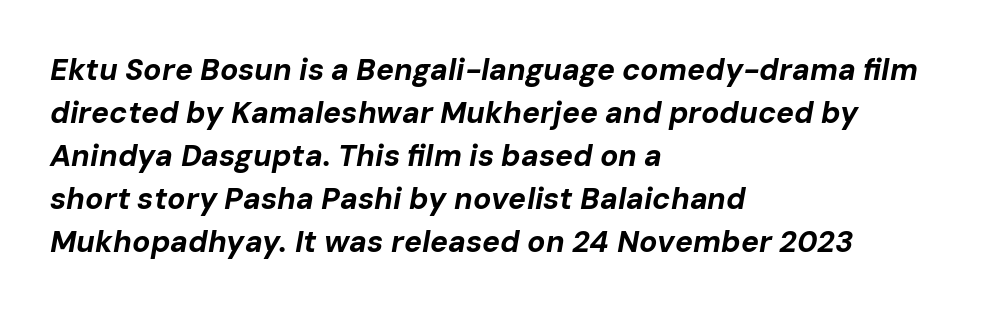
Q: Is the text bold? A: Yes.
Q: Is the text italic (slanted)? A: Yes, it leans right by about 10 degrees.
Q: Is the text underlined? A: No.
Q: How is the paragraph aligned? A: Left-aligned.
Q: Is the spacing between letters normal or unusually wide? A: Normal.
Q: Is the spacing between lines tight, normal or loose? A: Normal.
Q: Width (condensed, normal, or wide)? A: Normal.
Q: Stroke contrast? A: Low.
Q: x-height? A: Medium.
Q: Monospaced? A: No.
